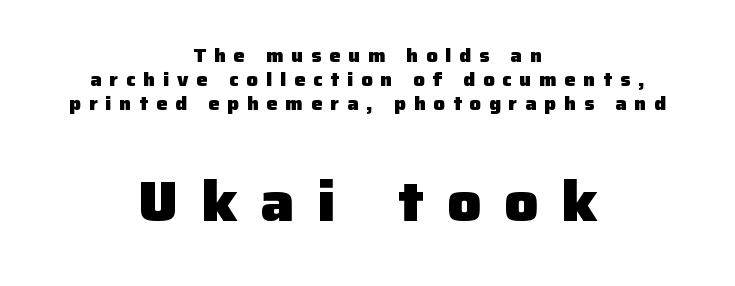
Is this a fixed-width face? No — the glyphs have proportional, varying widths. Font category for this specimen: sans-serif. Typographic density is high because the face is bold. This sample keeps an unexceptional amount of space between lines. Every character sits straight up, as roman type does.
